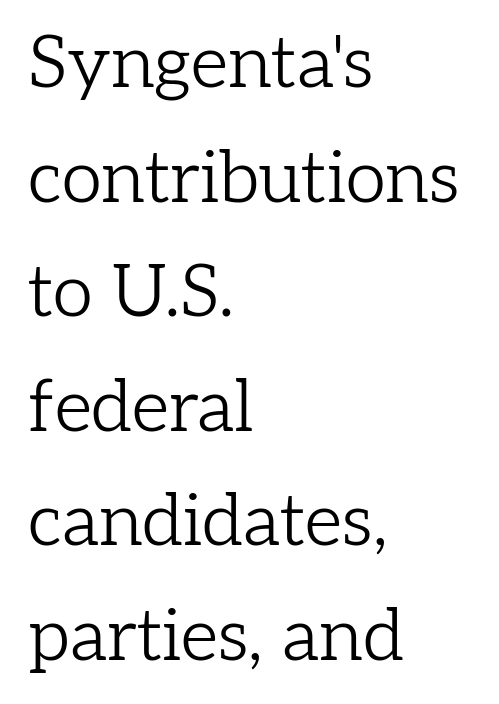
The image shows 73 px light serif type, upright; set left-aligned, normal line spacing (1.57x), normal letter spacing, not underlined; low stroke contrast and a medium x-height.
